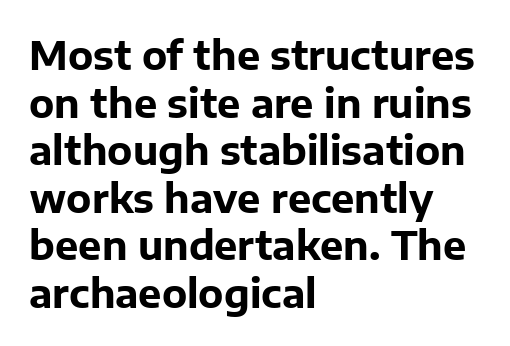
The image shows 39 px bold sans-serif type, upright; set left-aligned, line spacing 1.22x, normal letter spacing, not underlined; low stroke contrast and a medium x-height.
